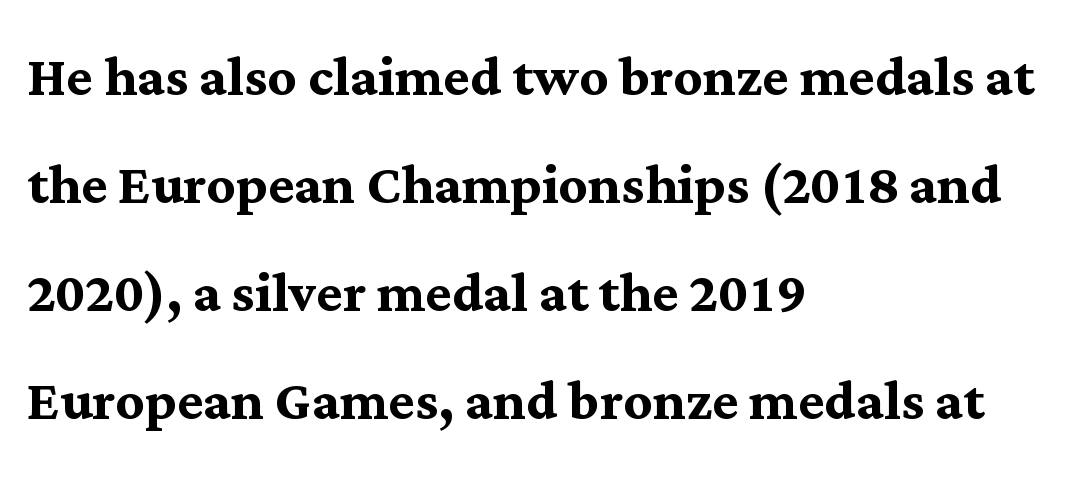
Short and long lines alike share a common starting point at left. The passage shown is typed in a proportional face where columns would drift. Does the lettering tilt? It doesn't — this is upright. Students, note that the glyphs here touch the page at normal intervals. Successive baselines arrive at the customary interval.
